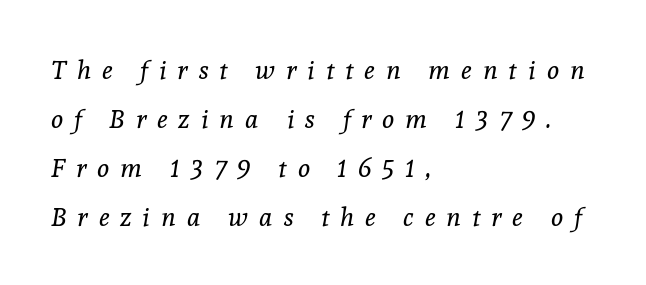
{"italic": "yes", "lean": "right", "slant_degrees": 8, "bold": "no", "underline": "no", "align": "left", "line_spacing_ratio": 1.88, "letter_spacing": "wide", "letter_spacing_em": 0.42, "glyph_px": 26}
